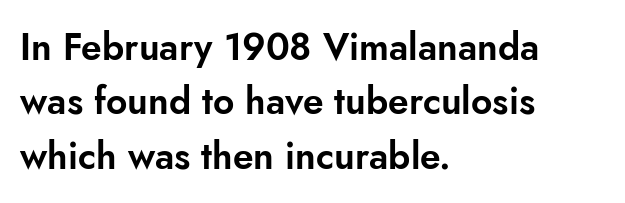
The image shows 37 px sans-serif type, upright; set left-aligned, normal line spacing (1.47x), normal letter spacing, not underlined; low stroke contrast and a small x-height.
